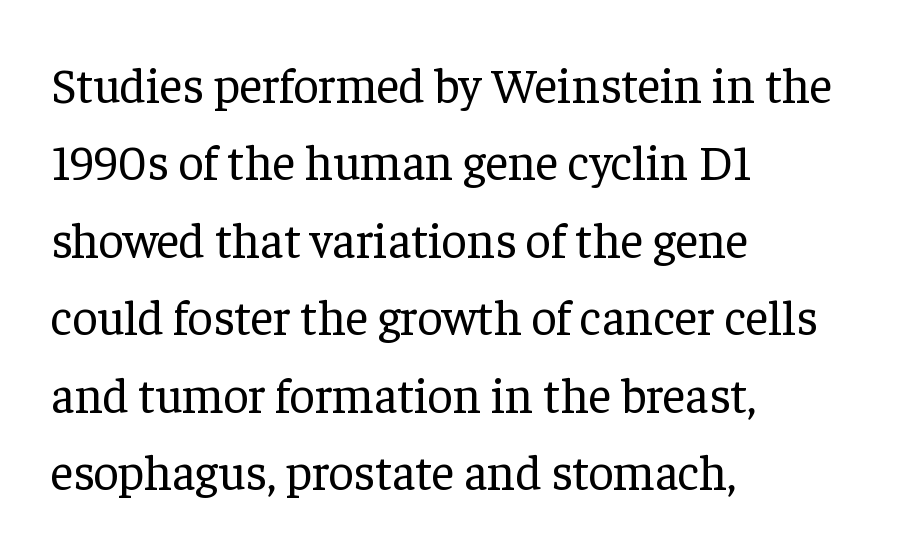
{"serif": "yes", "italic": "no", "bold": "no", "weight": "regular", "width": "normal", "stroke_contrast": "low", "x_height": "medium", "monospaced": "no", "underline": "no", "align": "left", "line_spacing": "normal", "line_spacing_ratio": 1.58, "letter_spacing": "normal", "letter_spacing_em": 0.0, "glyph_px": 49}
